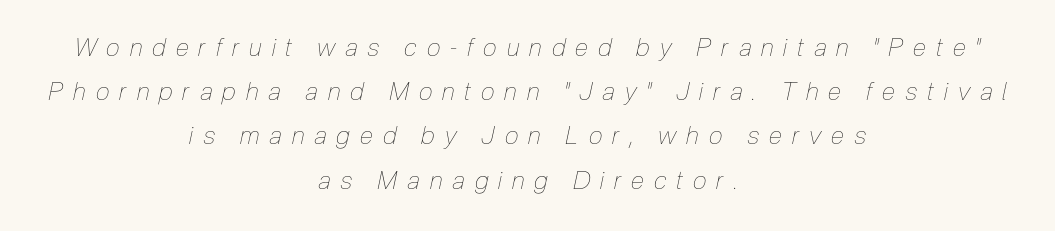
Q: Is the text bold? A: No.
Q: Is the text italic (slanted)? A: Yes, it leans right by about 12 degrees.
Q: Is the text underlined? A: No.
Q: How is the paragraph aligned? A: Centered.
Q: Is the spacing between letters normal or unusually wide? A: Unusually wide.
